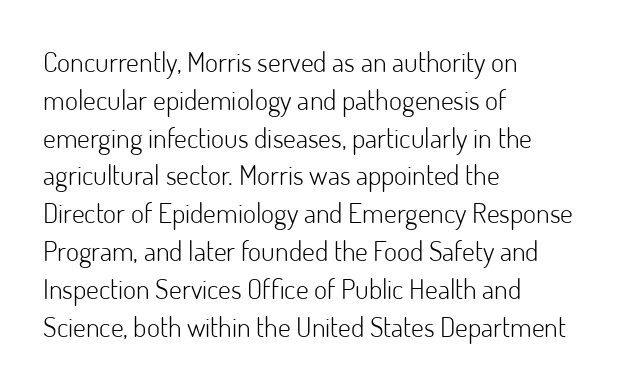
The image shows 28 px light sans-serif type, upright; set left-aligned, normal line spacing (1.35x), normal letter spacing, not underlined; low stroke contrast and a small x-height.
